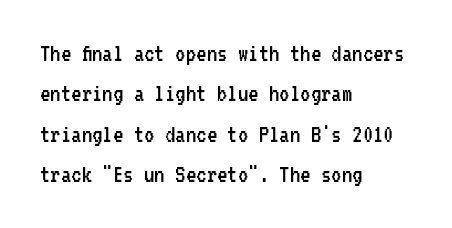
Q: Is the text bold? A: No.
Q: Is the text italic (slanted)? A: No, it is upright.
Q: Is the text underlined? A: No.
Q: How is the paragraph aligned? A: Left-aligned.
Q: Is the spacing between letters normal or unusually wide? A: Normal.
Q: Is the spacing between lines tight, normal or loose? A: Normal.
